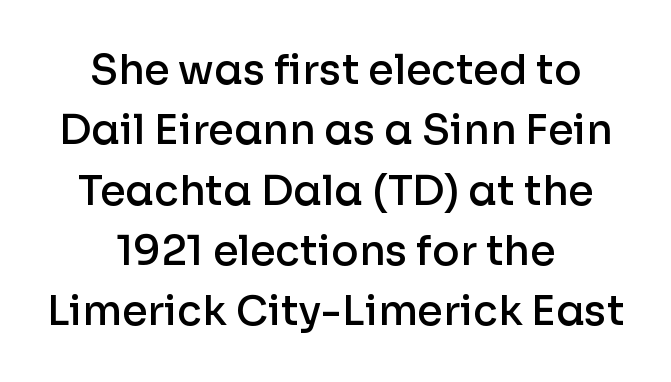
Q: Is the text bold? A: Semi-bold.
Q: Is the text italic (slanted)? A: No, it is upright.
Q: Is the typeface a serif or a sans-serif typeface? A: Sans-serif.
Q: Is the text underlined? A: No.
Q: How is the paragraph aligned? A: Centered.
Q: Is the spacing between letters normal or unusually wide? A: Normal.
Q: Is the spacing between lines tight, normal or loose? A: Normal.
Q: Width (condensed, normal, or wide)? A: Normal.
Q: Stroke contrast? A: Low.
Q: x-height? A: Medium.
Q: Monospaced? A: No.
